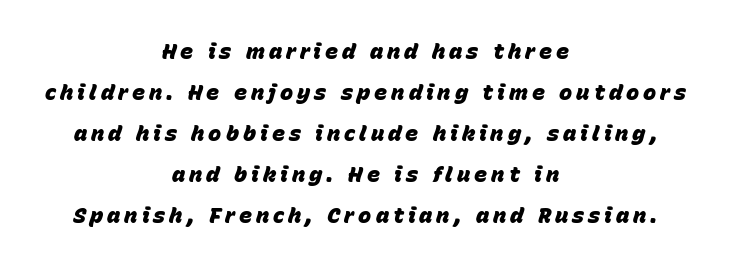
{"italic": "yes", "lean": "right", "slant_degrees": 15, "bold": "yes", "underline": "no", "align": "center", "line_spacing_ratio": 1.86, "glyph_px": 22}
